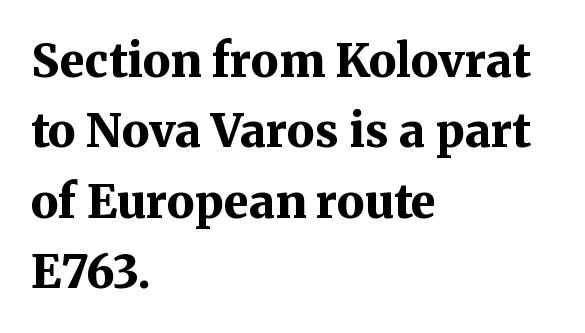
Q: Is the text bold? A: Yes.
Q: Is the text italic (slanted)? A: No, it is upright.
Q: Is the typeface a serif or a sans-serif typeface? A: Serif.
Q: Is the text underlined? A: No.
Q: How is the paragraph aligned? A: Left-aligned.
Q: Is the spacing between letters normal or unusually wide? A: Normal.
Q: Is the spacing between lines tight, normal or loose? A: Normal.
Q: Width (condensed, normal, or wide)? A: Normal.
Q: Stroke contrast? A: Medium.
Q: x-height? A: Medium.
Q: Monospaced? A: No.
